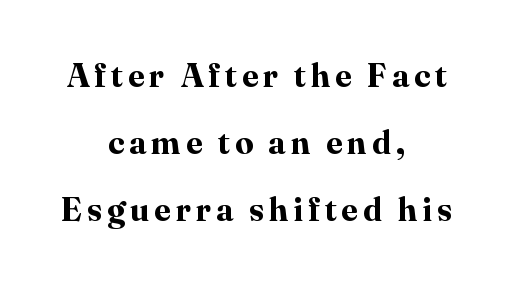
Q: Is the text bold? A: Yes.
Q: Is the text italic (slanted)? A: No, it is upright.
Q: Is the typeface a serif or a sans-serif typeface? A: Serif.
Q: Is the text underlined? A: No.
Q: How is the paragraph aligned? A: Centered.
Q: Is the spacing between lines tight, normal or loose? A: Loose.
Q: Width (condensed, normal, or wide)? A: Normal.
Q: Stroke contrast? A: High.
Q: x-height? A: Medium.
Q: Monospaced? A: No.
